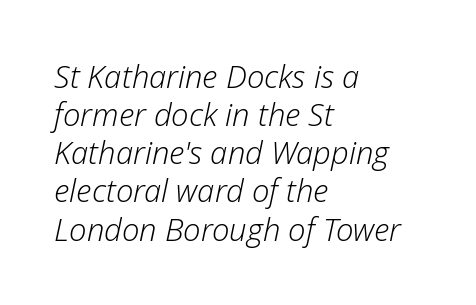
Q: Is the text bold? A: No.
Q: Is the text italic (slanted)? A: Yes, it leans right by about 12 degrees.
Q: Is the text underlined? A: No.
Q: How is the paragraph aligned? A: Left-aligned.
Q: Is the spacing between letters normal or unusually wide? A: Normal.
Q: Width (condensed, normal, or wide)? A: Normal.
Q: Stroke contrast? A: Low.
Q: x-height? A: Medium.
Q: Monospaced? A: No.
